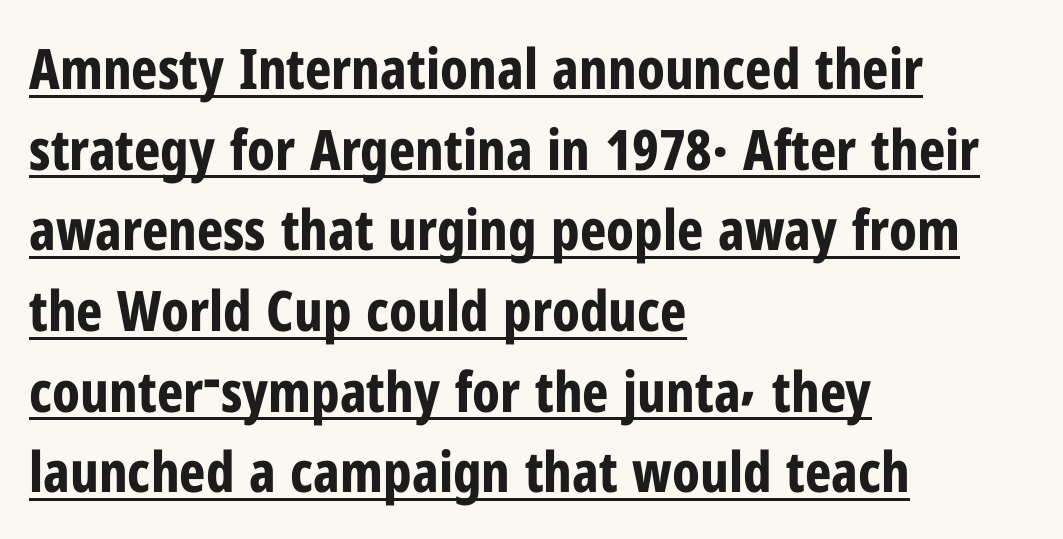
{"serif": "no", "italic": "no", "bold": "yes", "weight": "bold", "width": "condensed", "stroke_contrast": "low", "x_height": "medium", "monospaced": "no", "underline": "yes", "align": "left", "line_spacing": "normal", "line_spacing_ratio": 1.44, "letter_spacing": "normal", "letter_spacing_em": 0.0, "glyph_px": 56}
